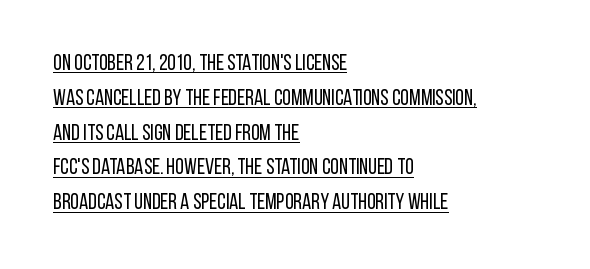
Casual observation: everything's shoved over to the left. No italicization has been applied; the sample stays upright. The block of text has a typical density, with ordinary space between rows. On a weight scale, this lands at 450 or below.
